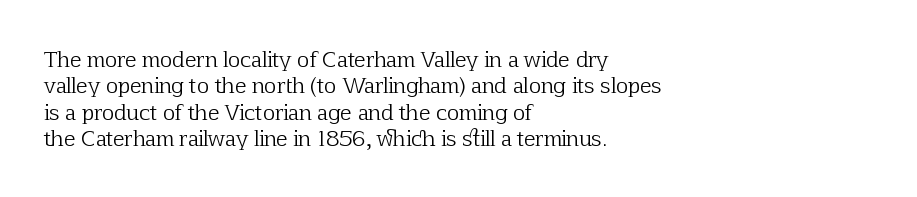
Q: Is the text bold? A: No.
Q: Is the text italic (slanted)? A: No, it is upright.
Q: Is the text underlined? A: No.
Q: How is the paragraph aligned? A: Left-aligned.
Q: Is the spacing between letters normal or unusually wide? A: Normal.
Q: Is the spacing between lines tight, normal or loose? A: Normal.
